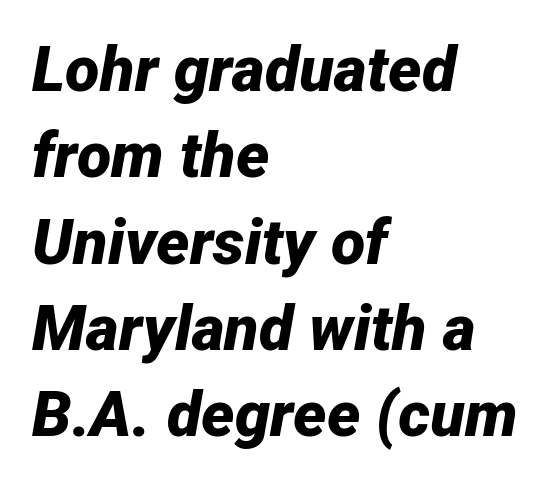
Q: Is the text bold? A: Yes.
Q: Is the text italic (slanted)? A: Yes, it leans right by about 12 degrees.
Q: Is the text underlined? A: No.
Q: How is the paragraph aligned? A: Left-aligned.
Q: Is the spacing between letters normal or unusually wide? A: Normal.
Q: Is the spacing between lines tight, normal or loose? A: Normal.
Q: Width (condensed, normal, or wide)? A: Normal.
Q: Stroke contrast? A: Low.
Q: x-height? A: Medium.
Q: Monospaced? A: No.
